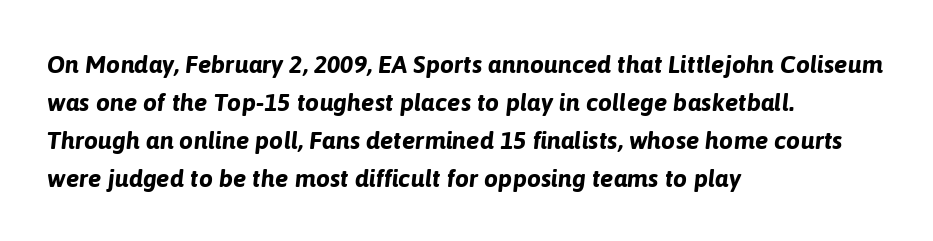
Q: Is the text bold? A: Yes.
Q: Is the text italic (slanted)? A: Yes, it leans right by about 6 degrees.
Q: Is the text underlined? A: No.
Q: How is the paragraph aligned? A: Left-aligned.
Q: Is the spacing between letters normal or unusually wide? A: Normal.
Q: Is the spacing between lines tight, normal or loose? A: Normal.
